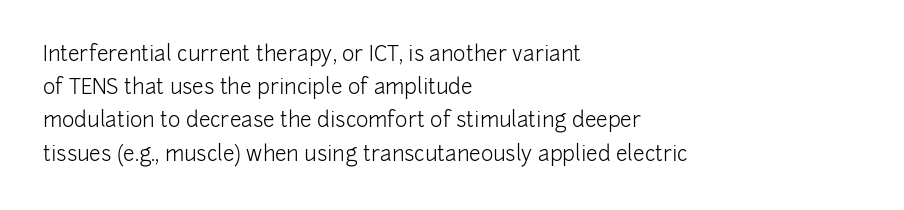
Q: Is the text bold? A: No.
Q: Is the text italic (slanted)? A: No, it is upright.
Q: Is the text underlined? A: No.
Q: How is the paragraph aligned? A: Left-aligned.
Q: Is the spacing between letters normal or unusually wide? A: Normal.
Q: Is the spacing between lines tight, normal or loose? A: Normal.
